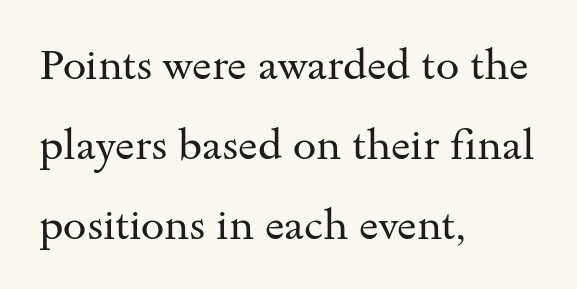
The image shows 42 px regular-weight, wide serif type, upright; set left-aligned, loose line spacing (1.9x), normal letter spacing, not underlined; medium stroke contrast and a small x-height.
